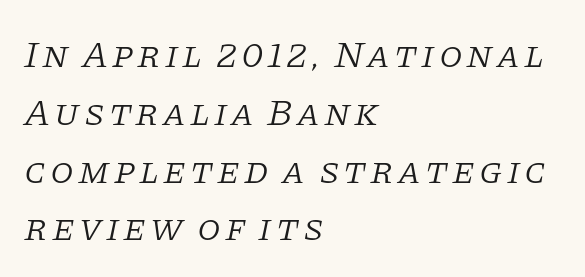
Q: Is the text bold? A: No.
Q: Is the text italic (slanted)? A: Yes, it leans right by about 11 degrees.
Q: Is the typeface a serif or a sans-serif typeface? A: Serif.
Q: Is the text underlined? A: No.
Q: How is the paragraph aligned? A: Left-aligned.
Q: Is the spacing between lines tight, normal or loose? A: Normal.
Q: Width (condensed, normal, or wide)? A: Normal.
Q: Stroke contrast? A: Low.
Q: x-height? A: Large.
Q: Monospaced? A: No.
